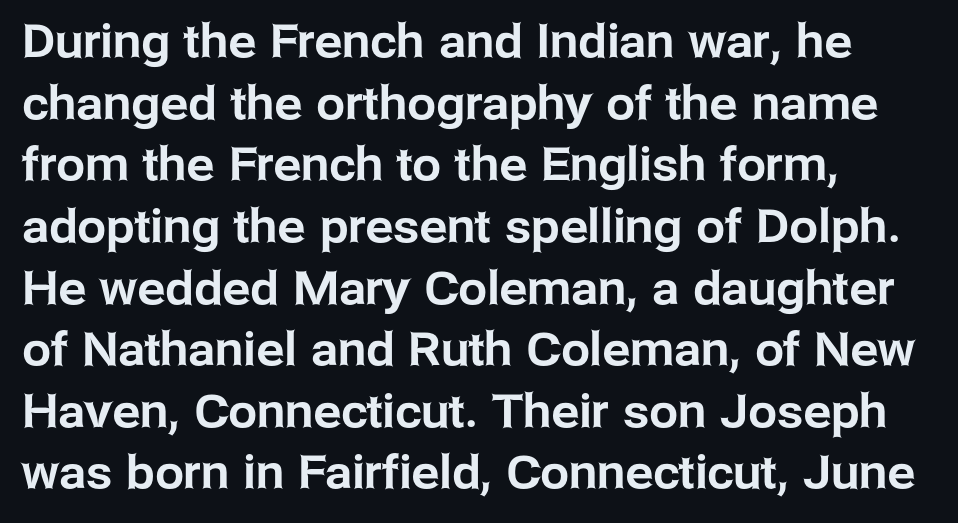
The image shows 46 px sans-serif type, upright; set left-aligned, normal line spacing (1.34x), normal letter spacing, not underlined; low stroke contrast and a medium x-height.
